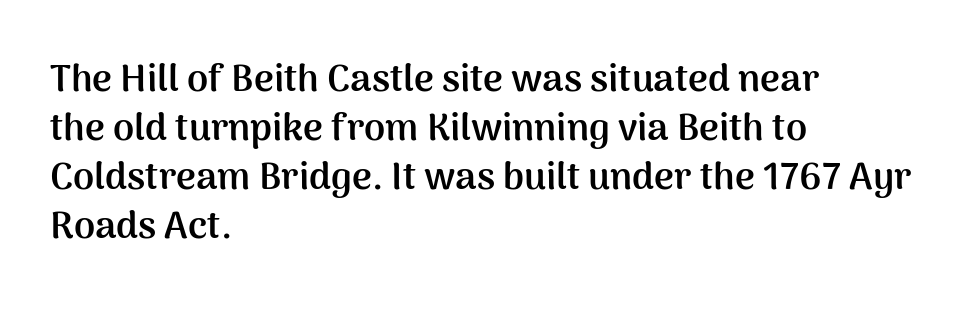
Q: Is the text bold? A: Yes.
Q: Is the text italic (slanted)? A: No, it is upright.
Q: Is the typeface a serif or a sans-serif typeface? A: Sans-serif.
Q: Is the text underlined? A: No.
Q: How is the paragraph aligned? A: Left-aligned.
Q: Is the spacing between letters normal or unusually wide? A: Normal.
Q: Is the spacing between lines tight, normal or loose? A: Normal.
Q: Width (condensed, normal, or wide)? A: Normal.
Q: Stroke contrast? A: Medium.
Q: x-height? A: Medium.
Q: Monospaced? A: No.
